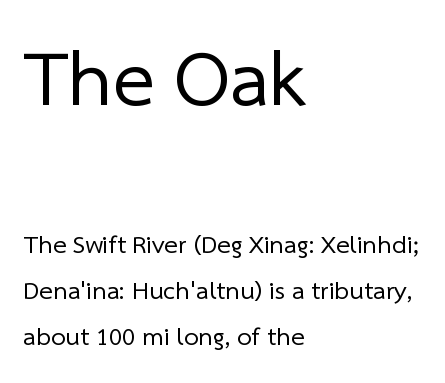
Font category for this specimen: sans-serif. These glyphs show unthickened strokes, regular width or finer. Tracking here is standard; glyphs follow each other at the usual distance. A typesetter would call this proportional, since set widths differ per character. The string is rendered with underlining switched off.
